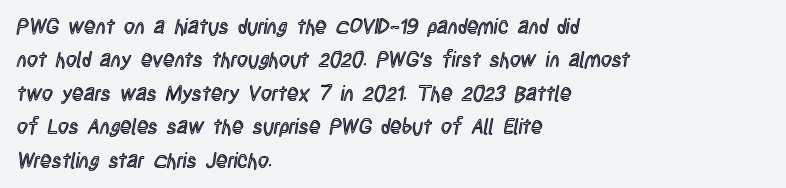
The image shows 21 px text type; set left-aligned, normal line spacing (1.59x), normal letter spacing, not underlined.
